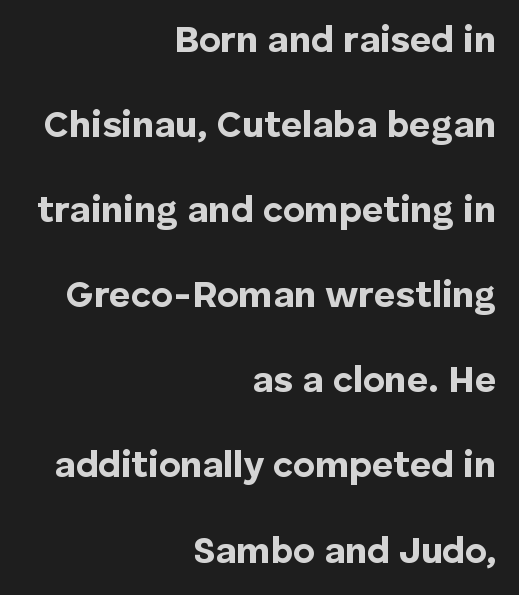
Q: Is the text bold? A: Yes.
Q: Is the text italic (slanted)? A: No, it is upright.
Q: Is the typeface a serif or a sans-serif typeface? A: Sans-serif.
Q: Is the text underlined? A: No.
Q: How is the paragraph aligned? A: Right-aligned.
Q: Is the spacing between letters normal or unusually wide? A: Normal.
Q: Is the spacing between lines tight, normal or loose? A: Loose.
Q: Width (condensed, normal, or wide)? A: Normal.
Q: Stroke contrast? A: Low.
Q: x-height? A: Medium.
Q: Monospaced? A: No.
